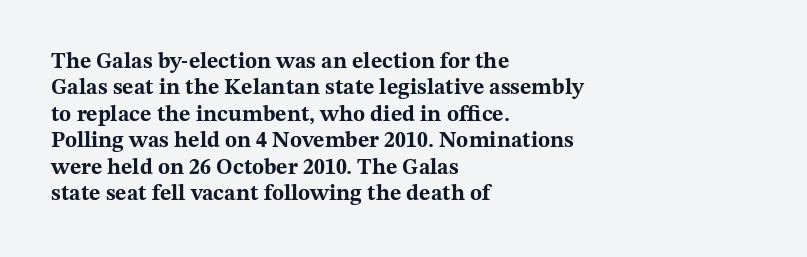
Stroke thickness is high; the sample reads as a true bold. Underline: absent. The horizontal fit of the characters is conventional and even. Do the letters lean? They stand straight. Horizontal alignment here is leftward, the default for most running prose.
